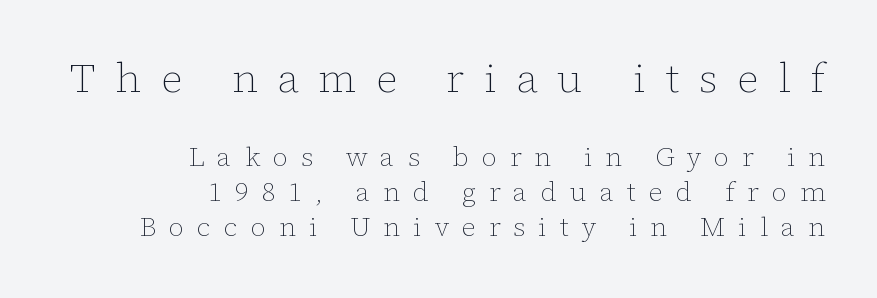
Q: Is the text bold? A: No.
Q: Is the text italic (slanted)? A: No, it is upright.
Q: Is the text underlined? A: No.
Q: How is the paragraph aligned? A: Right-aligned.
Q: Is the spacing between letters normal or unusually wide? A: Unusually wide.
Q: Is the spacing between lines tight, normal or loose? A: Normal.
Q: Which block of text is set in a larger size, the first (top) or the second (bottom)? A: The first (top) one.
Q: Width (condensed, normal, or wide)? A: Normal.
Q: Stroke contrast? A: Low.
Q: x-height? A: Medium.
Q: Monospaced? A: No.
